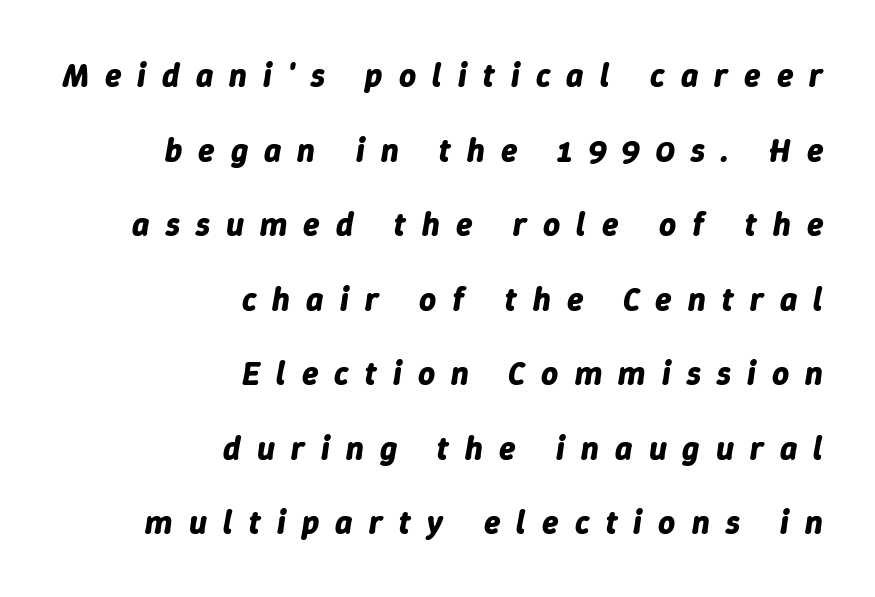
Q: Is the text bold? A: Yes.
Q: Is the text italic (slanted)? A: Yes, it leans right by about 9 degrees.
Q: Is the text underlined? A: No.
Q: How is the paragraph aligned? A: Right-aligned.
Q: Is the spacing between letters normal or unusually wide? A: Unusually wide.
Q: Is the spacing between lines tight, normal or loose? A: Loose.
Q: Width (condensed, normal, or wide)? A: Normal.
Q: Stroke contrast? A: Low.
Q: x-height? A: Medium.
Q: Monospaced? A: No.
